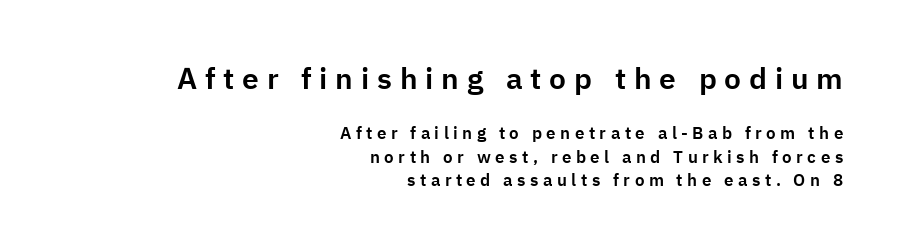
Visually the block forms a straight wall on the right and a jagged coastline on the left. This rendering employs a face without finishing strokes, i.e., a sans-serif. Block one is the big one; block two sits smaller underneath. Is the letter spacing exaggerated? Yes — the characters are pushed far apart. The leading is moderate, giving the passage an even texture.
